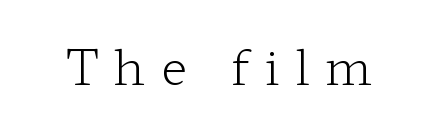
{"serif": "yes", "italic": "no", "bold": "no", "weight": "light", "width": "wide", "stroke_contrast": "low", "x_height": "medium", "monospaced": "no", "underline": "no", "letter_spacing": "wide", "letter_spacing_em": 0.33, "glyph_px": 48}
